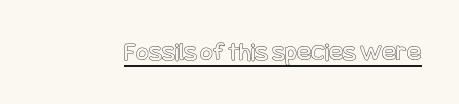
Q: Is the text italic (slanted)? A: No, it is upright.
Q: Is the text underlined? A: Yes.
Q: Is the spacing between letters normal or unusually wide? A: Normal.
